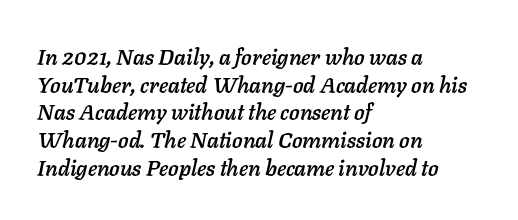
Q: Is the text italic (slanted)? A: Yes, it leans right by about 11 degrees.
Q: Is the text underlined? A: No.
Q: How is the paragraph aligned? A: Left-aligned.
Q: Is the spacing between letters normal or unusually wide? A: Normal.
Q: Is the spacing between lines tight, normal or loose? A: Normal.
